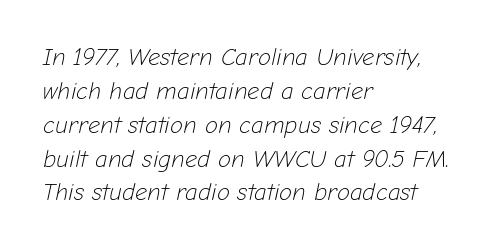
{"italic": "yes", "lean": "right", "slant_degrees": 12, "bold": "no", "underline": "no", "align": "left", "line_spacing": "normal", "line_spacing_ratio": 1.41, "letter_spacing": "normal", "letter_spacing_em": 0.0, "glyph_px": 24}
